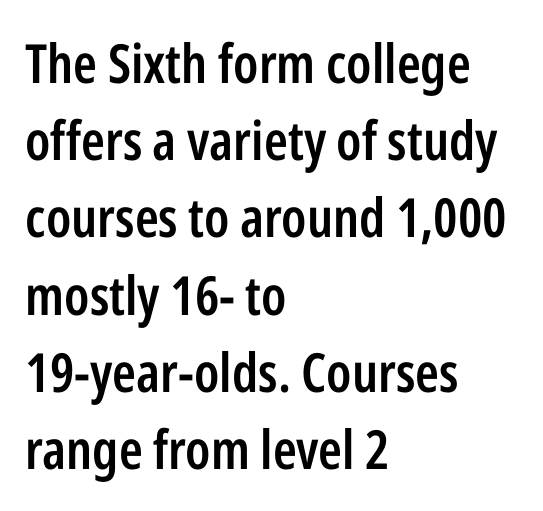
{"serif": "no", "italic": "no", "bold": "semi", "weight": "semibold", "width": "condensed", "stroke_contrast": "low", "x_height": "medium", "monospaced": "no", "underline": "no", "align": "left", "line_spacing": "normal", "line_spacing_ratio": 1.43, "letter_spacing": "normal", "letter_spacing_em": 0.0, "glyph_px": 54}
